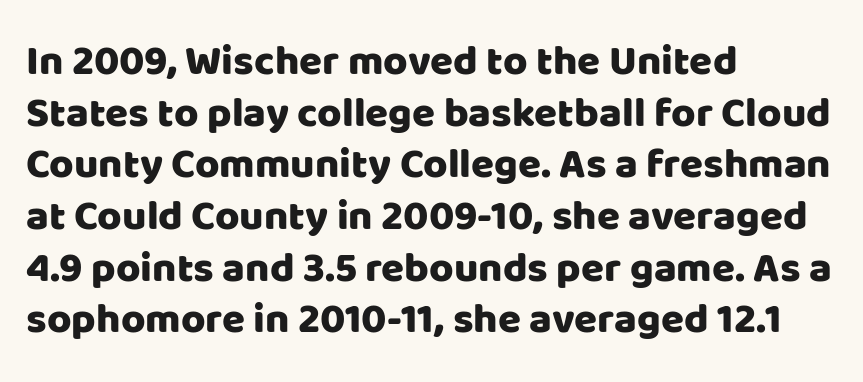
Q: Is the text italic (slanted)? A: No, it is upright.
Q: Is the typeface a serif or a sans-serif typeface? A: Sans-serif.
Q: Is the text underlined? A: No.
Q: How is the paragraph aligned? A: Left-aligned.
Q: Is the spacing between letters normal or unusually wide? A: Normal.
Q: Width (condensed, normal, or wide)? A: Normal.
Q: Stroke contrast? A: Low.
Q: x-height? A: Large.
Q: Monospaced? A: No.
